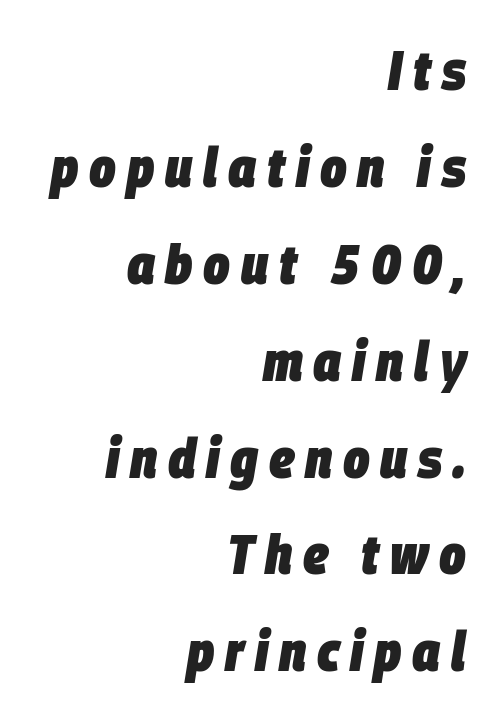
{"italic": "yes", "lean": "right", "slant_degrees": 9, "bold": "yes", "weight": "heavy", "width": "condensed", "stroke_contrast": "low", "x_height": "large", "monospaced": "no", "underline": "no", "align": "right", "line_spacing_ratio": 1.73, "glyph_px": 56}
